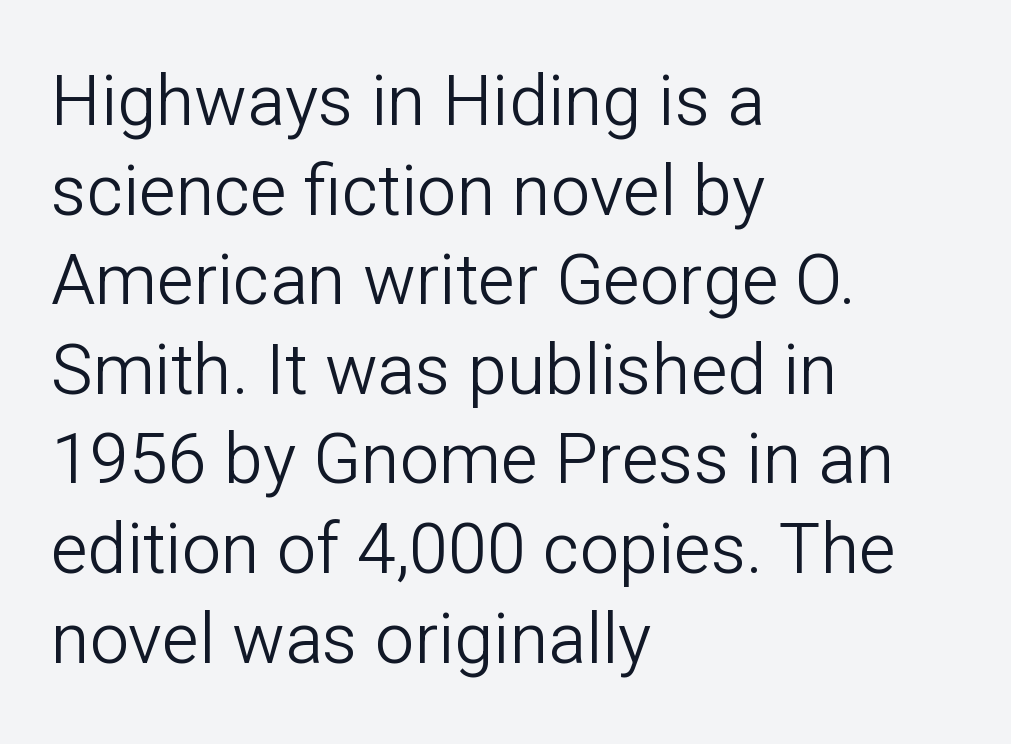
Q: Is the text bold? A: No.
Q: Is the text italic (slanted)? A: No, it is upright.
Q: Is the typeface a serif or a sans-serif typeface? A: Sans-serif.
Q: Is the text underlined? A: No.
Q: How is the paragraph aligned? A: Left-aligned.
Q: Is the spacing between letters normal or unusually wide? A: Normal.
Q: Is the spacing between lines tight, normal or loose? A: Normal.
Q: Width (condensed, normal, or wide)? A: Normal.
Q: Stroke contrast? A: Low.
Q: x-height? A: Medium.
Q: Monospaced? A: No.
